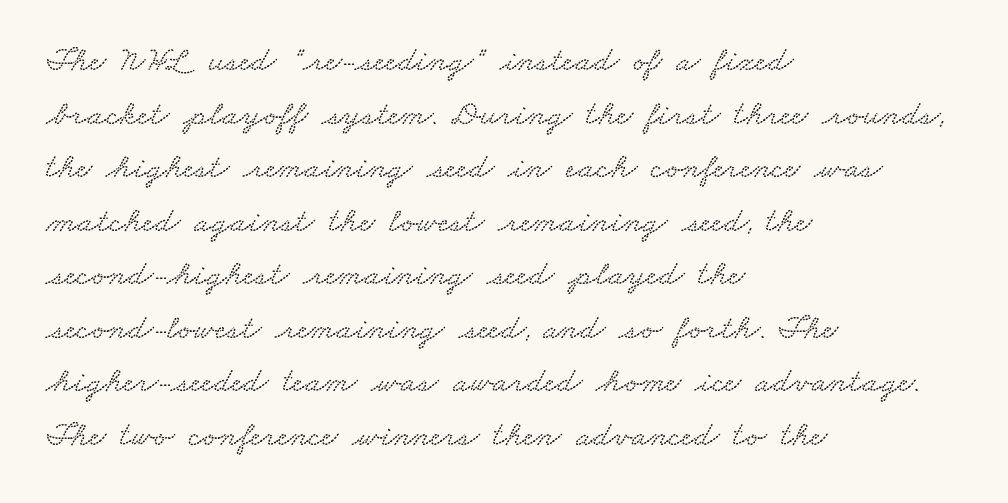
Q: Is the text underlined? A: No.
Q: How is the paragraph aligned? A: Left-aligned.
Q: Is the spacing between letters normal or unusually wide? A: Normal.
Q: Is the spacing between lines tight, normal or loose? A: Normal.
Q: Width (condensed, normal, or wide)? A: Wide.
Q: Stroke contrast? A: Low.
Q: x-height? A: Small.
Q: Monospaced? A: No.
